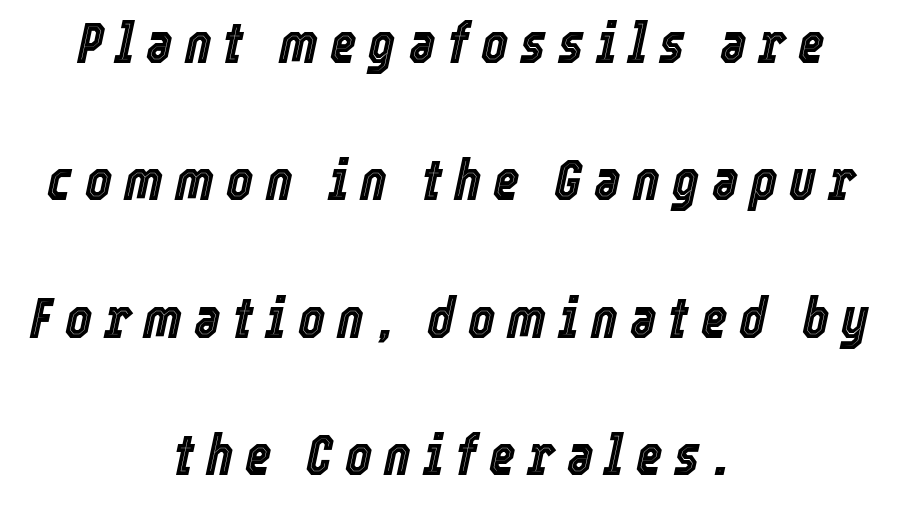
{"italic": "yes", "lean": "right", "slant_degrees": 12, "width": "condensed", "x_height": "medium", "monospaced": "no", "underline": "no", "align": "center", "line_spacing": "loose", "line_spacing_ratio": 2.41, "letter_spacing": "wide", "letter_spacing_em": 0.21, "glyph_px": 57}
